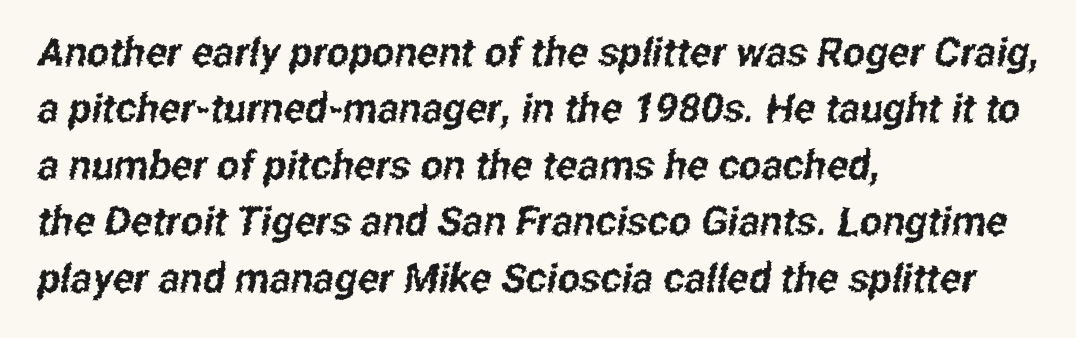
{"serif": "no", "width": "condensed", "stroke_contrast": "low", "x_height": "medium", "monospaced": "no", "underline": "no", "align": "left", "line_spacing": "normal", "line_spacing_ratio": 1.41, "letter_spacing": "normal", "letter_spacing_em": 0.0, "glyph_px": 40}
